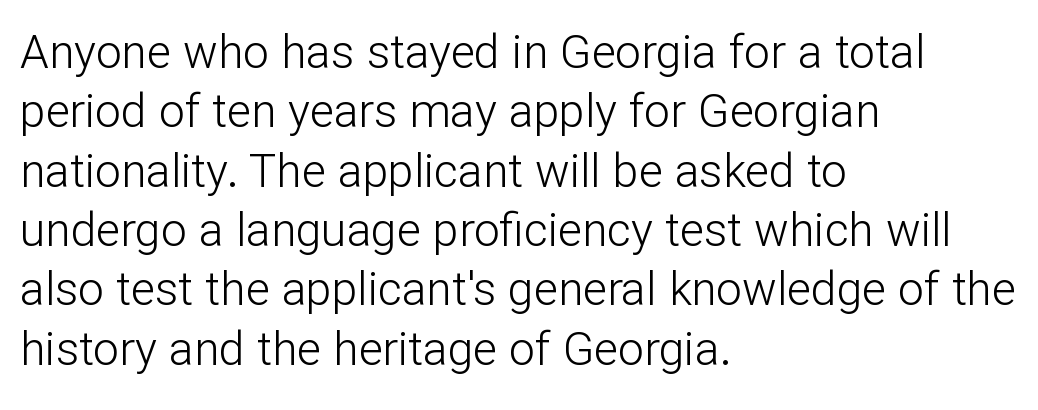
Q: Is the text bold? A: No.
Q: Is the text italic (slanted)? A: No, it is upright.
Q: Is the typeface a serif or a sans-serif typeface? A: Sans-serif.
Q: Is the text underlined? A: No.
Q: How is the paragraph aligned? A: Left-aligned.
Q: Is the spacing between letters normal or unusually wide? A: Normal.
Q: Is the spacing between lines tight, normal or loose? A: Normal.
Q: Width (condensed, normal, or wide)? A: Normal.
Q: Stroke contrast? A: Low.
Q: x-height? A: Medium.
Q: Monospaced? A: No.
